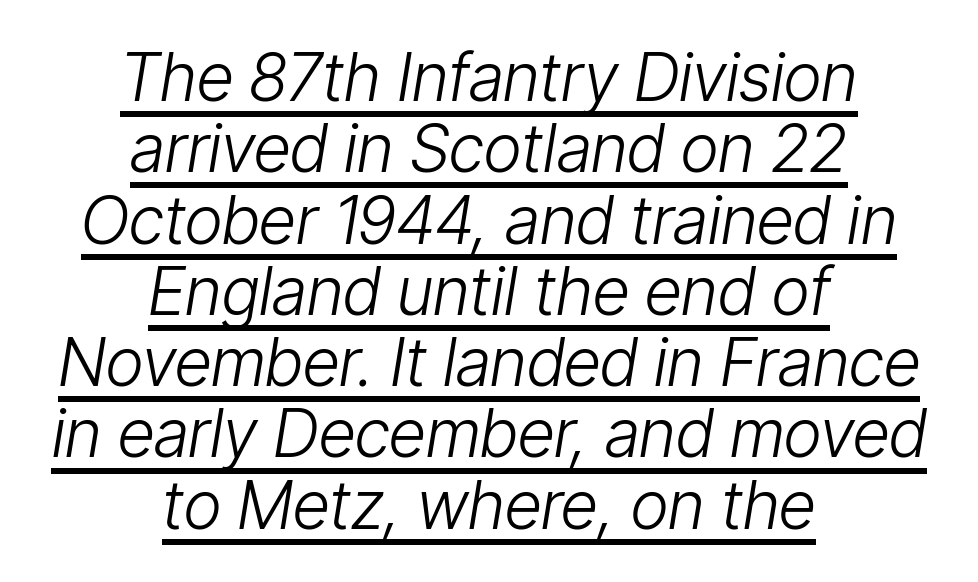
The passage shown is underscored from start to finish. Default kerning and tracking; the words read as compact shapes. Baseline-to-baseline distance is barely more than the letter height. Unbolded letterforms with no extra heft. The typography opts for an oblique posture over an upright one. Varying glyph widths throughout — classic text-font behaviour.
